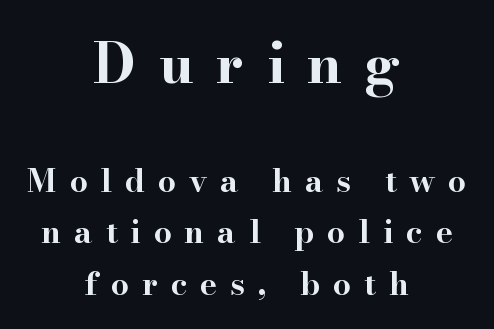
{"serif": "yes", "italic": "no", "bold": "yes", "weight": "bold", "width": "wide", "stroke_contrast": "high", "x_height": "small", "monospaced": "no", "underline": "no", "align": "center", "line_spacing": "normal", "line_spacing_ratio": 1.62, "letter_spacing": "wide", "letter_spacing_em": 0.4, "larger_block": "first", "size_ratio": 1.75, "glyph_px": 56}
